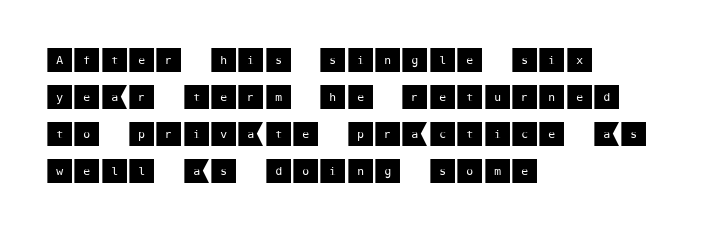
{"serif": "no", "italic": "no", "width": "normal", "stroke_contrast": "medium", "x_height": "large", "underline": "no", "align": "left", "line_spacing": "normal", "line_spacing_ratio": 1.32, "letter_spacing": "normal", "letter_spacing_em": 0.0, "glyph_px": 28}
